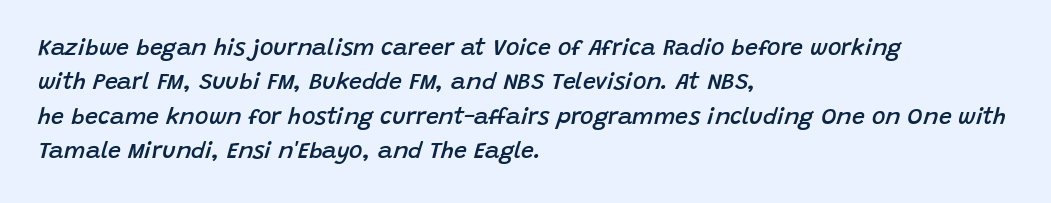
A student would call this left alignment; a typographer would say flush left, rag right. A clean baseline with only descenders dipping below it. If you measured baseline to baseline, you'd find a middling distance. Students, note that the glyphs here touch the page at normal intervals.
